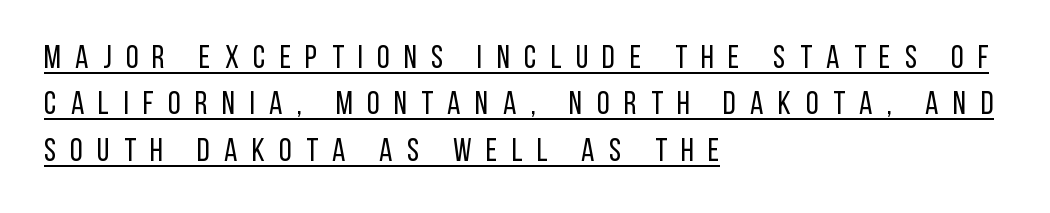
A typesetter would call this leading conventional body-copy spacing. Nope, not italic — everything's standing straight. Compared with typical body copy, the letter spacing here is much looser. A sans-serif font was chosen for this passage. The rendered words wear a rule along their underside. Does the copy run flush right? No — it runs flush left.
